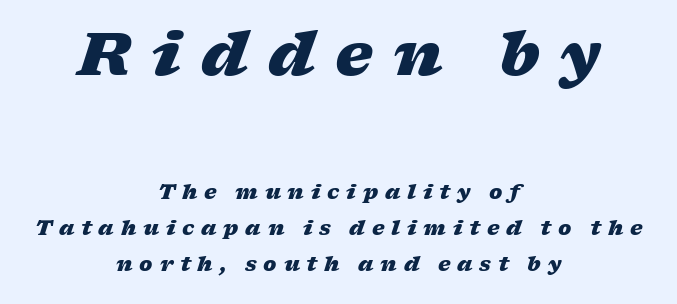
Every character sits at an angle, as italics do. Is this a fixed-width face? No — the glyphs have proportional, varying widths. The passage shown has open, widely tracked lettering throughout. The gap between lines stays unmarked.
